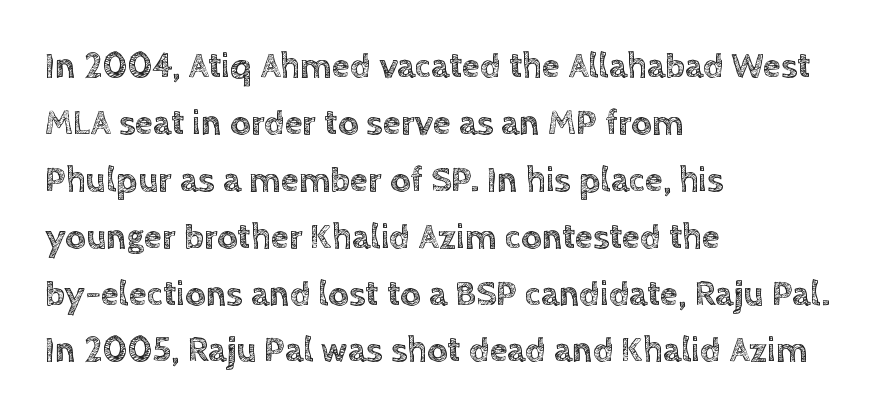
Q: Is the text italic (slanted)? A: No, it is upright.
Q: Is the text underlined? A: No.
Q: How is the paragraph aligned? A: Left-aligned.
Q: Is the spacing between letters normal or unusually wide? A: Normal.
Q: Is the spacing between lines tight, normal or loose? A: Normal.
Q: Width (condensed, normal, or wide)? A: Normal.
Q: x-height? A: Large.
Q: Monospaced? A: No.
